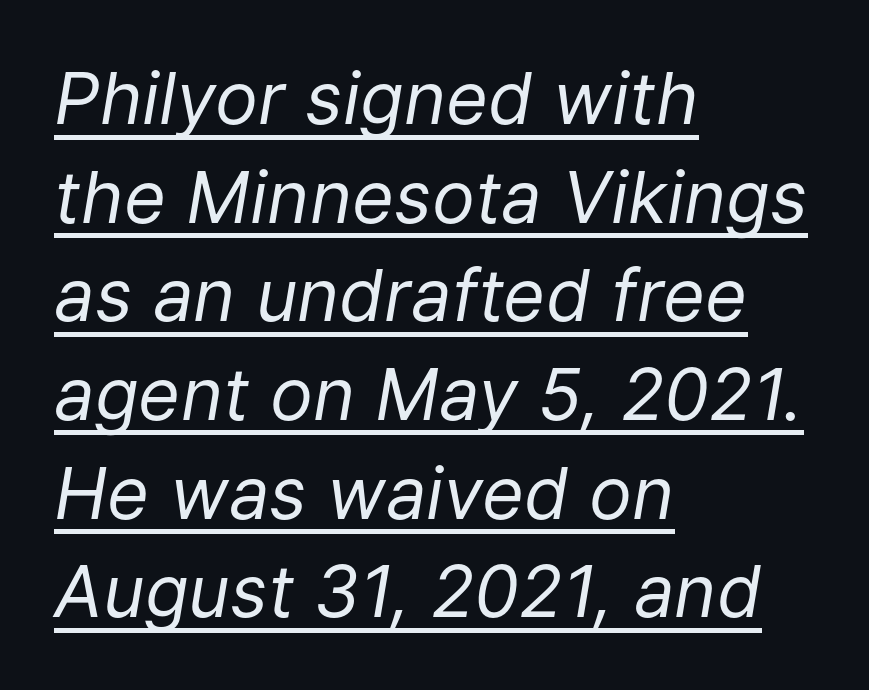
{"italic": "yes", "lean": "right", "slant_degrees": 9, "bold": "no", "weight": "regular", "width": "normal", "stroke_contrast": "low", "x_height": "medium", "monospaced": "no", "underline": "yes", "align": "left", "line_spacing": "normal", "line_spacing_ratio": 1.37, "letter_spacing": "normal", "letter_spacing_em": 0.0, "glyph_px": 72}
